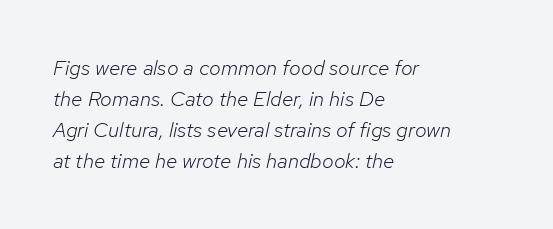
{"italic": "yes", "lean": "right", "slant_degrees": 12, "bold": "no", "underline": "no", "align": "left", "line_spacing": "normal", "line_spacing_ratio": 1.48, "letter_spacing": "normal", "letter_spacing_em": 0.0, "glyph_px": 21}
